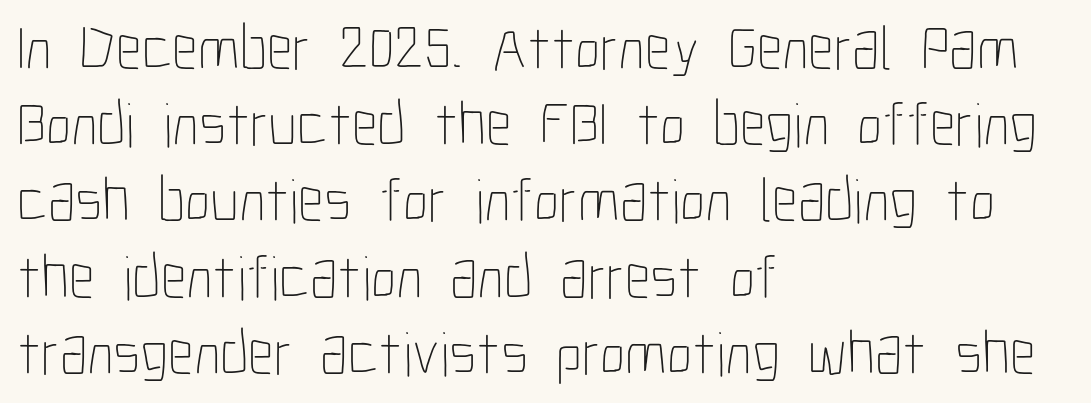
{"italic": "no", "bold": "no", "weight": "thin", "width": "condensed", "stroke_contrast": "low", "x_height": "medium", "monospaced": "no", "underline": "no", "align": "left", "line_spacing_ratio": 1.21, "letter_spacing": "normal", "letter_spacing_em": 0.0, "glyph_px": 63}
